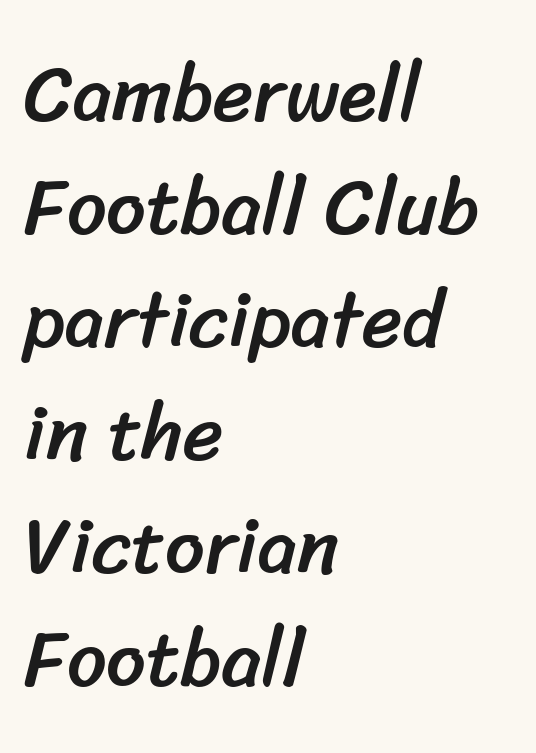
The image shows 78 px sans-serif type; set left-aligned, normal line spacing (1.45x), normal letter spacing, not underlined; low stroke contrast and a medium x-height.
